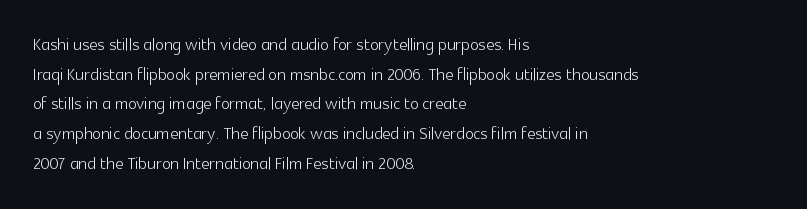
Q: Is the text bold? A: No.
Q: Is the text italic (slanted)? A: No, it is upright.
Q: Is the text underlined? A: No.
Q: How is the paragraph aligned? A: Left-aligned.
Q: Is the spacing between letters normal or unusually wide? A: Normal.
Q: Is the spacing between lines tight, normal or loose? A: Normal.
